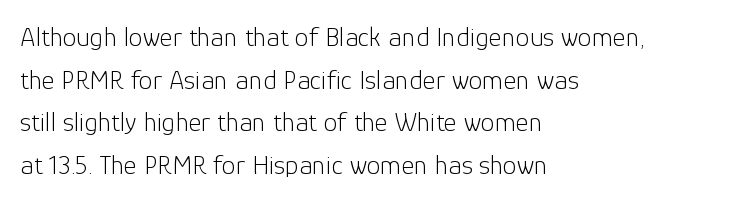
Q: Is the text bold? A: No.
Q: Is the text italic (slanted)? A: No, it is upright.
Q: Is the typeface a serif or a sans-serif typeface? A: Sans-serif.
Q: Is the text underlined? A: No.
Q: How is the paragraph aligned? A: Left-aligned.
Q: Is the spacing between letters normal or unusually wide? A: Normal.
Q: Is the spacing between lines tight, normal or loose? A: Normal.
Q: Width (condensed, normal, or wide)? A: Normal.
Q: Stroke contrast? A: Low.
Q: x-height? A: Medium.
Q: Monospaced? A: No.
